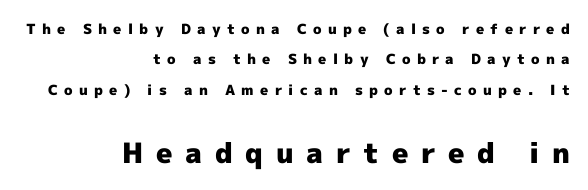
{"serif": "no", "italic": "no", "bold": "yes", "weight": "heavy", "width": "normal", "x_height": "medium", "monospaced": "no", "underline": "no", "align": "right", "line_spacing": "loose", "line_spacing_ratio": 2.17, "letter_spacing": "wide", "letter_spacing_em": 0.45, "larger_block": "second", "size_ratio": 2.0, "glyph_px": 28}
